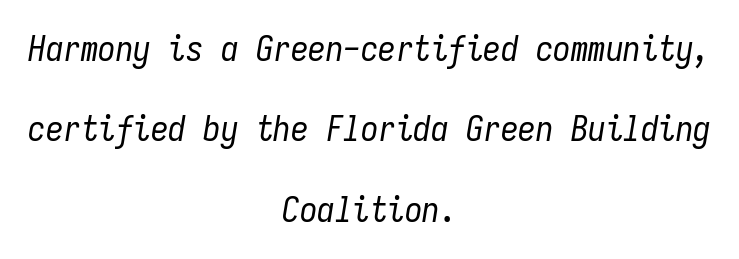
Q: Is the text bold? A: No.
Q: Is the text italic (slanted)? A: Yes, it leans right by about 9 degrees.
Q: Is the text underlined? A: No.
Q: How is the paragraph aligned? A: Centered.
Q: Is the spacing between letters normal or unusually wide? A: Normal.
Q: Is the spacing between lines tight, normal or loose? A: Loose.
Q: Width (condensed, normal, or wide)? A: Condensed.
Q: Stroke contrast? A: Low.
Q: x-height? A: Medium.
Q: Monospaced? A: Yes.
